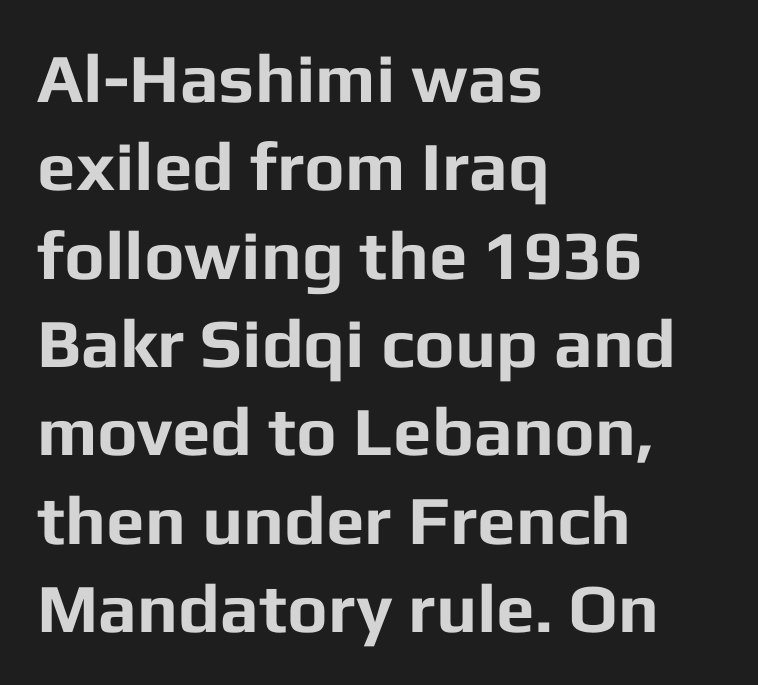
Q: Is the text bold? A: Yes.
Q: Is the text italic (slanted)? A: No, it is upright.
Q: Is the typeface a serif or a sans-serif typeface? A: Sans-serif.
Q: Is the text underlined? A: No.
Q: How is the paragraph aligned? A: Left-aligned.
Q: Is the spacing between letters normal or unusually wide? A: Normal.
Q: Is the spacing between lines tight, normal or loose? A: Normal.
Q: Width (condensed, normal, or wide)? A: Normal.
Q: Stroke contrast? A: Low.
Q: x-height? A: Medium.
Q: Monospaced? A: No.
